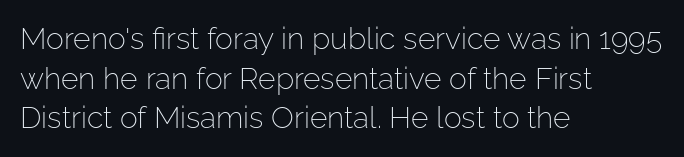
The rendering anchors every line to the left-hand side. The rendering uses natural spacing where letterforms have individual widths. These lines sit exactly where default settings would place them. Type without underlining. Look at the bottom of the vertical strokes: they stop flat, with no serifs. Short note: letters normally spaced.
